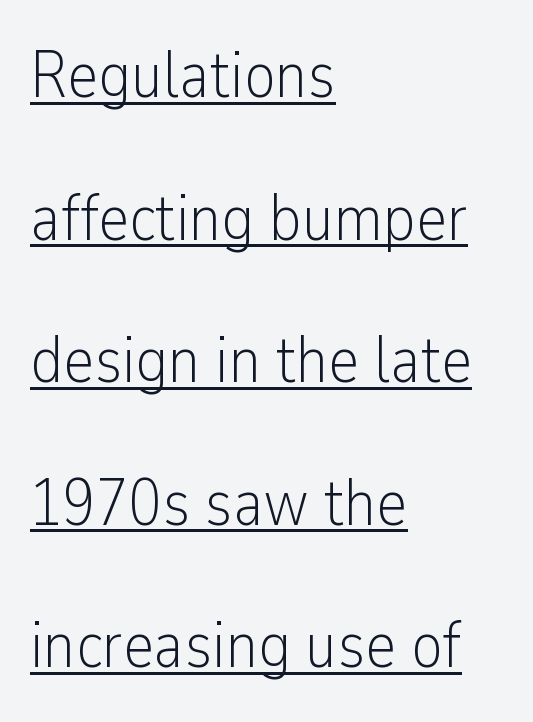
{"serif": "no", "italic": "no", "bold": "no", "weight": "light", "width": "condensed", "stroke_contrast": "low", "x_height": "medium", "monospaced": "no", "underline": "yes", "align": "left", "line_spacing": "loose", "line_spacing_ratio": 2.16, "letter_spacing": "normal", "letter_spacing_em": 0.0, "glyph_px": 66}
